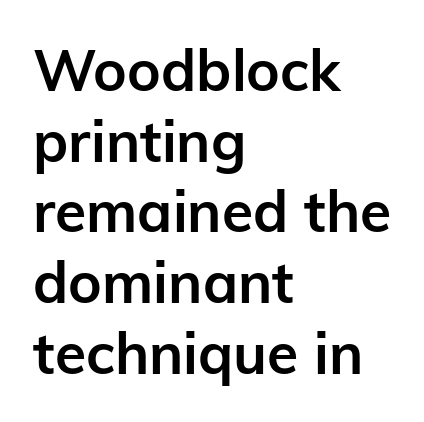
Honestly, the letter spacing is just normal — you wouldn't notice it. A full-strength bold gives these letters their thick strokes. Typographically, this falls in the sans-serif category. The lettering holds an erect, upright posture throughout. A typesetter would call this proportional, since set widths differ per character. The glyphs are unaccompanied by any horizontal stroke below them.
